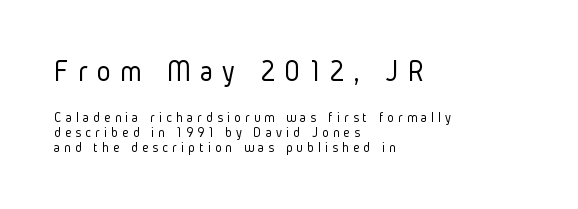
Q: Is the text bold? A: No.
Q: Is the text italic (slanted)? A: No, it is upright.
Q: Is the typeface a serif or a sans-serif typeface? A: Sans-serif.
Q: Is the text underlined? A: No.
Q: How is the paragraph aligned? A: Left-aligned.
Q: Is the spacing between letters normal or unusually wide? A: Unusually wide.
Q: Is the spacing between lines tight, normal or loose? A: Tight.
Q: Which block of text is set in a larger size, the first (top) or the second (bottom)? A: The first (top) one.
Q: Width (condensed, normal, or wide)? A: Condensed.
Q: Stroke contrast? A: Low.
Q: x-height? A: Medium.
Q: Monospaced? A: No.
